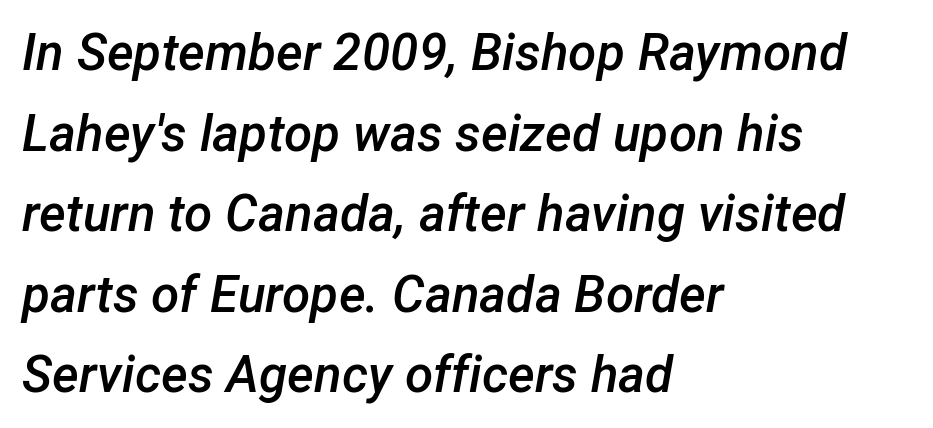
{"italic": "yes", "lean": "right", "slant_degrees": 12, "bold": "semi", "weight": "semibold", "width": "normal", "stroke_contrast": "low", "x_height": "medium", "monospaced": "no", "underline": "no", "align": "left", "line_spacing": "normal", "line_spacing_ratio": 1.58, "letter_spacing": "normal", "letter_spacing_em": 0.0, "glyph_px": 51}
